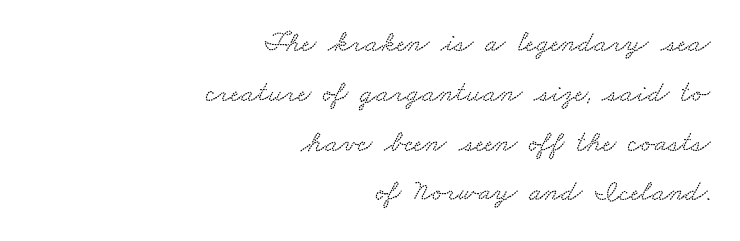
The image shows 30 px wide serif type; set right-aligned, normal line spacing (1.66x), normal letter spacing, not underlined; medium stroke contrast and a small x-height.
